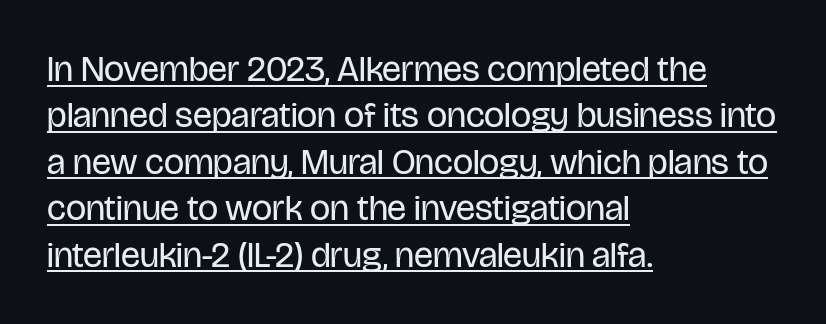
The image shows 36 px regular-weight, condensed sans-serif type, upright; set left-aligned, normal line spacing (1.29x), normal letter spacing, underlined; low stroke contrast and a large x-height.
